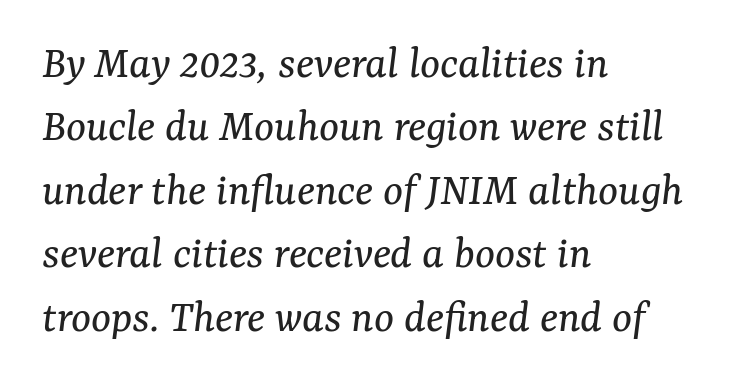
{"serif": "yes", "italic": "yes", "lean": "right", "slant_degrees": 7, "bold": "no", "weight": "regular", "width": "normal", "stroke_contrast": "medium", "x_height": "medium", "monospaced": "no", "underline": "no", "align": "left", "line_spacing": "normal", "line_spacing_ratio": 1.35, "letter_spacing": "normal", "letter_spacing_em": 0.0, "glyph_px": 47}
